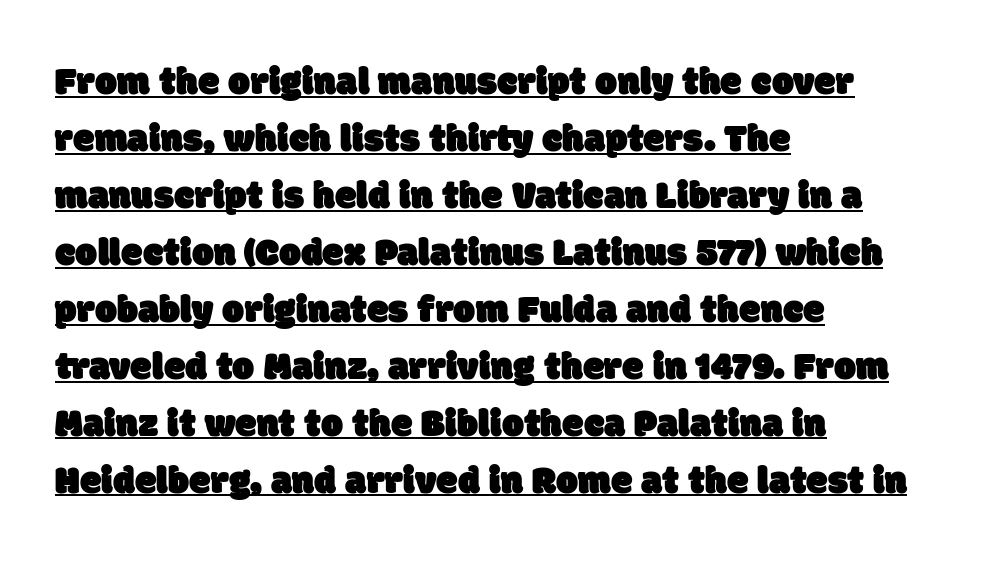
The image shows 39 px sans-serif type; set left-aligned, normal line spacing (1.46x), normal letter spacing, underlined; low stroke contrast and a large x-height.
